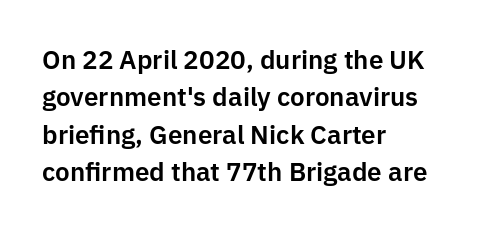
{"italic": "no", "underline": "no", "align": "left", "line_spacing": "normal", "line_spacing_ratio": 1.44, "letter_spacing": "normal", "letter_spacing_em": 0.0, "glyph_px": 26}
